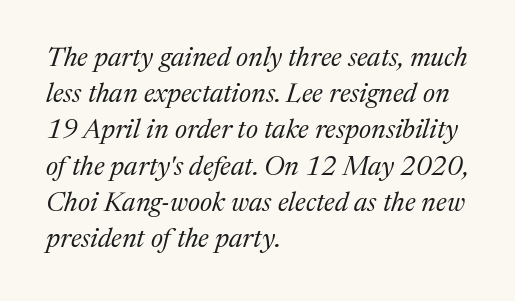
Leading matches the norm, producing a regular column. Tracking value appears to be zero — textbook default spacing. Has an underline been added? It has not. Would a proofreader flag this as italicized? Yes. In CSS terms this would be text-align: left.
